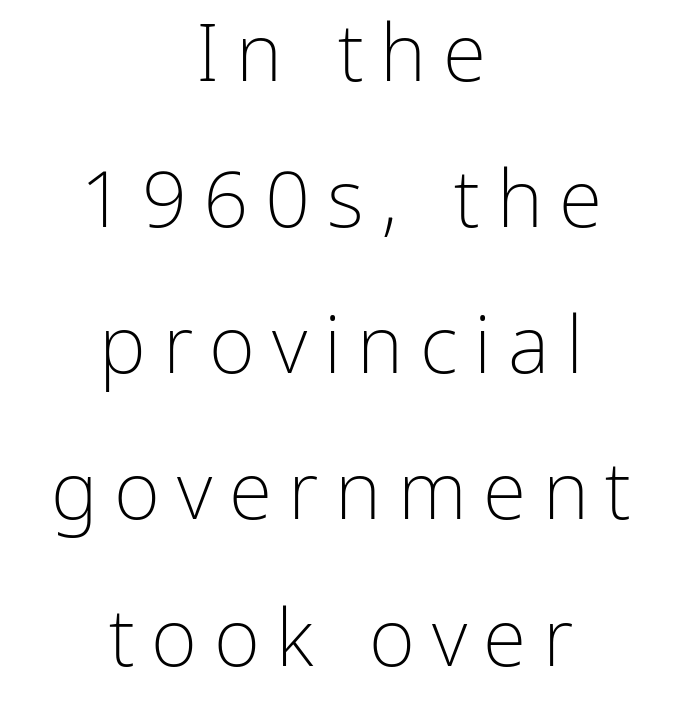
The image shows 79 px light sans-serif type, upright; set centered, line spacing 1.85x, unusually wide letter spacing (+0.21 em), not underlined; low stroke contrast and a medium x-height.
